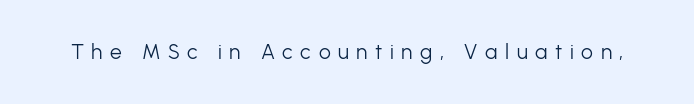
{"italic": "no", "bold": "no", "underline": "no", "letter_spacing": "wide", "letter_spacing_em": 0.36, "glyph_px": 21}
